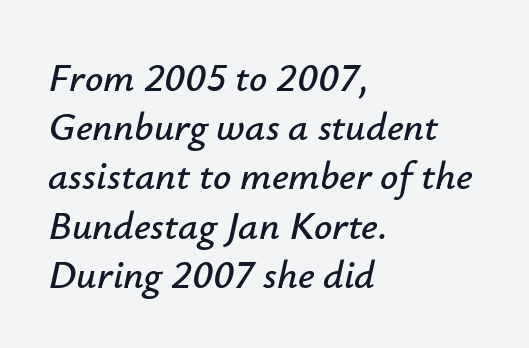
{"italic": "yes", "lean": "right", "slant_degrees": 12, "width": "normal", "stroke_contrast": "low", "x_height": "small", "monospaced": "no", "underline": "no", "align": "left", "line_spacing_ratio": 1.23, "letter_spacing": "normal", "letter_spacing_em": 0.0, "glyph_px": 40}
